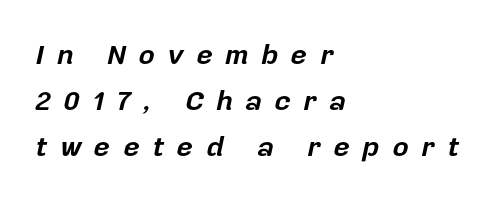
Q: Is the text bold? A: Yes.
Q: Is the text italic (slanted)? A: Yes, it leans right by about 12 degrees.
Q: Is the text underlined? A: No.
Q: How is the paragraph aligned? A: Left-aligned.
Q: Is the spacing between letters normal or unusually wide? A: Unusually wide.
Q: Is the spacing between lines tight, normal or loose? A: Normal.
Q: Width (condensed, normal, or wide)? A: Normal.
Q: Stroke contrast? A: Low.
Q: x-height? A: Medium.
Q: Monospaced? A: No.
